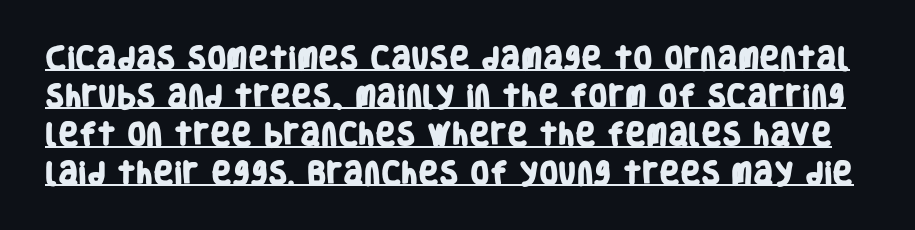
Letter spacing: default. Is the type bold? Yes — the strokes are clearly thick and heavy. Honestly, the row spacing looks completely unremarkable. Underline: present.
